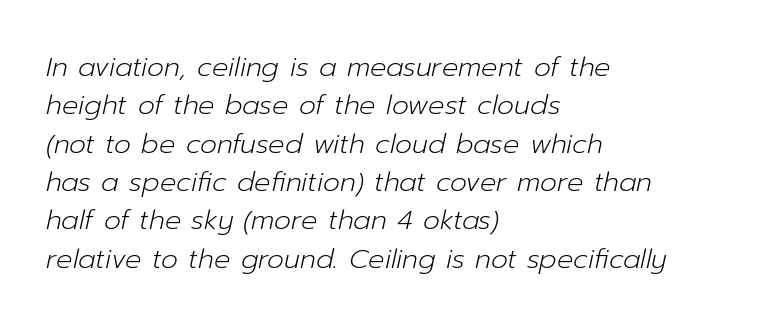
{"italic": "yes", "lean": "right", "slant_degrees": 12, "bold": "no", "underline": "no", "align": "left", "line_spacing": "normal", "line_spacing_ratio": 1.42, "letter_spacing": "normal", "letter_spacing_em": 0.0, "glyph_px": 27}
